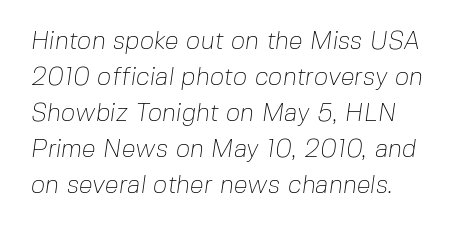
Evenly set lines give the paragraph a standard silhouette. Stems and bowls with no extra thickness — not bold. Line beginnings align vertically; line endings do not. This rendering features lettering with no underline. Words appear dense and cohesive because spacing is normal.
